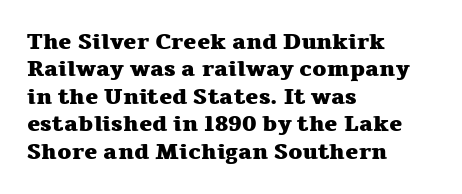
The image shows 22 px bold type, upright; set left-aligned, normal line spacing (1.25x), normal letter spacing, not underlined.
